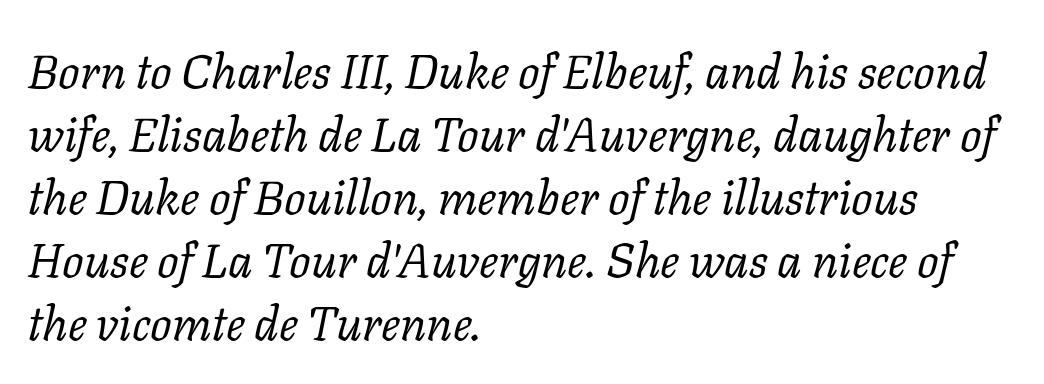
{"serif": "yes", "italic": "yes", "lean": "right", "slant_degrees": 11, "bold": "no", "weight": "regular", "width": "normal", "stroke_contrast": "low", "x_height": "medium", "monospaced": "no", "underline": "no", "align": "left", "line_spacing": "normal", "line_spacing_ratio": 1.31, "letter_spacing": "normal", "letter_spacing_em": 0.0, "glyph_px": 48}
